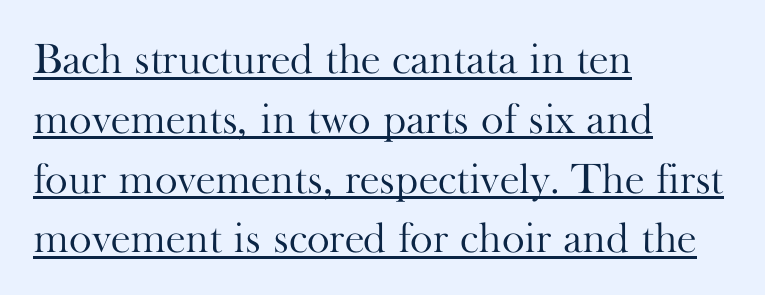
The image shows 43 px light serif type, upright; set left-aligned, normal line spacing (1.39x), normal letter spacing, underlined; high stroke contrast and a small x-height.
